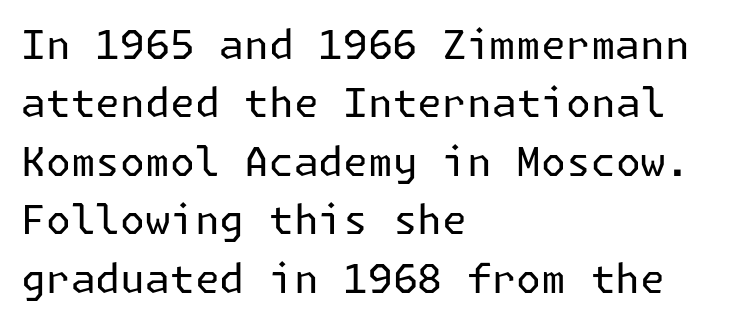
Only glyphs here, with clear space below each row. In terms of posture, this sample is upright. Notice how the passage keeps a crisp vertical edge on the left only. Is this a sans? Yes — the strokes have no serifs. The strokes carry an ordinary text weight at most.
